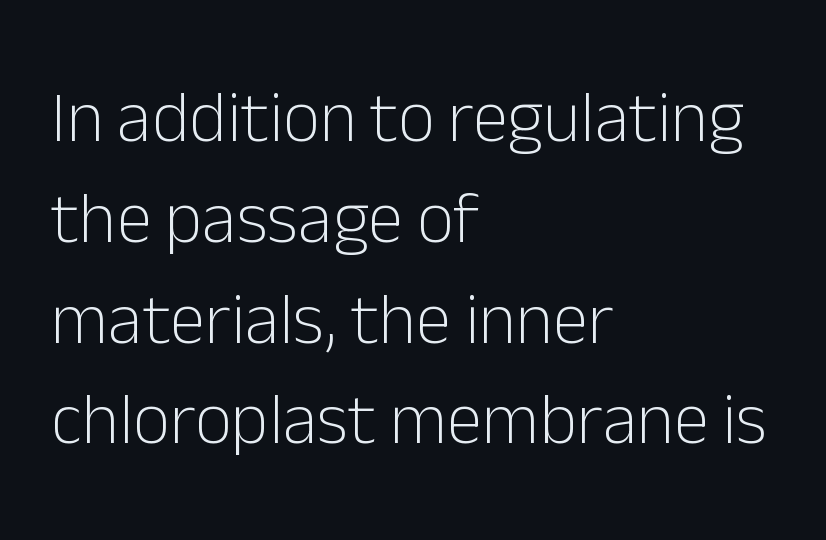
{"serif": "no", "italic": "no", "bold": "no", "weight": "light", "width": "normal", "stroke_contrast": "low", "x_height": "medium", "monospaced": "no", "underline": "no", "align": "left", "line_spacing": "normal", "line_spacing_ratio": 1.4, "letter_spacing": "normal", "letter_spacing_em": 0.0, "glyph_px": 72}
